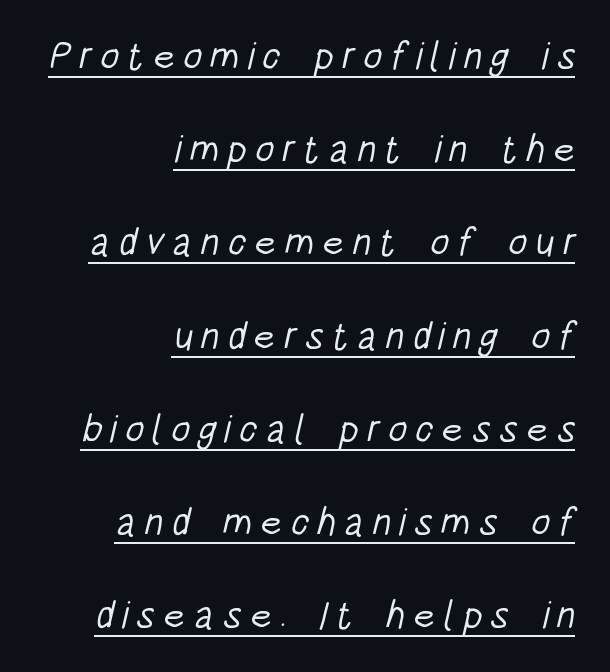
{"serif": "no", "bold": "no", "weight": "light", "width": "condensed", "stroke_contrast": "low", "x_height": "large", "monospaced": "no", "underline": "yes", "align": "right", "line_spacing": "loose", "line_spacing_ratio": 2.39, "letter_spacing": "wide", "letter_spacing_em": 0.2, "glyph_px": 39}
